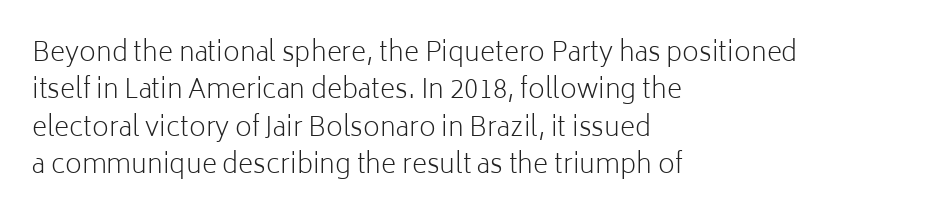
Is the letter spacing exaggerated? No — it looks like the ordinary default. This block has exactly the height ordinary leading produces. This is the regular roman posture of the typeface. Weight: not bold — regular or lighter.
